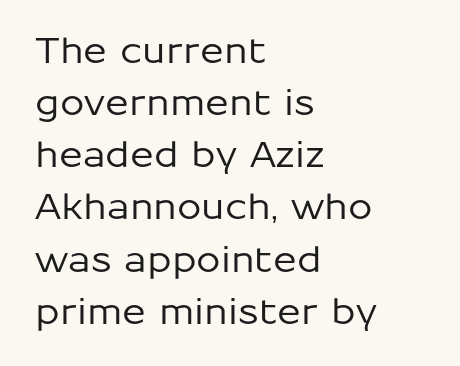
The image shows 35 px sans-serif type, upright; set left-aligned, normal line spacing (1.49x), normal letter spacing, not underlined; low stroke contrast and a medium x-height.
